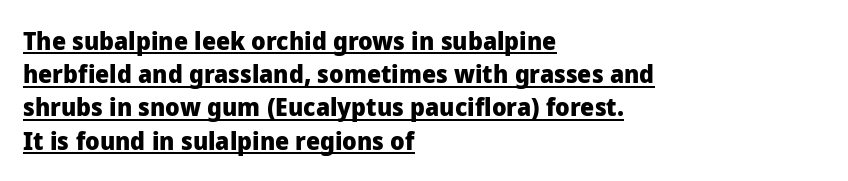
{"italic": "no", "bold": "yes", "underline": "yes", "align": "left", "line_spacing": "normal", "line_spacing_ratio": 1.33, "letter_spacing": "normal", "letter_spacing_em": 0.0, "glyph_px": 25}
